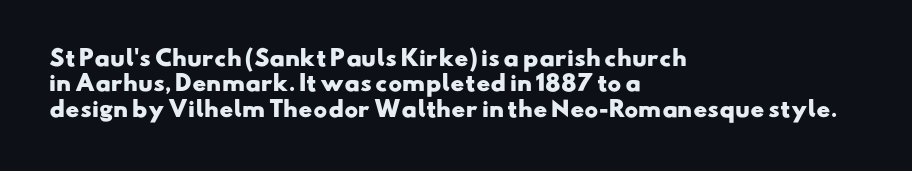
One-word summary of the alignment: left. A clean baseline with only descenders dipping below it. No extra tracking has been applied to these lines. Set as a true bold cut, around the 700 mark.
